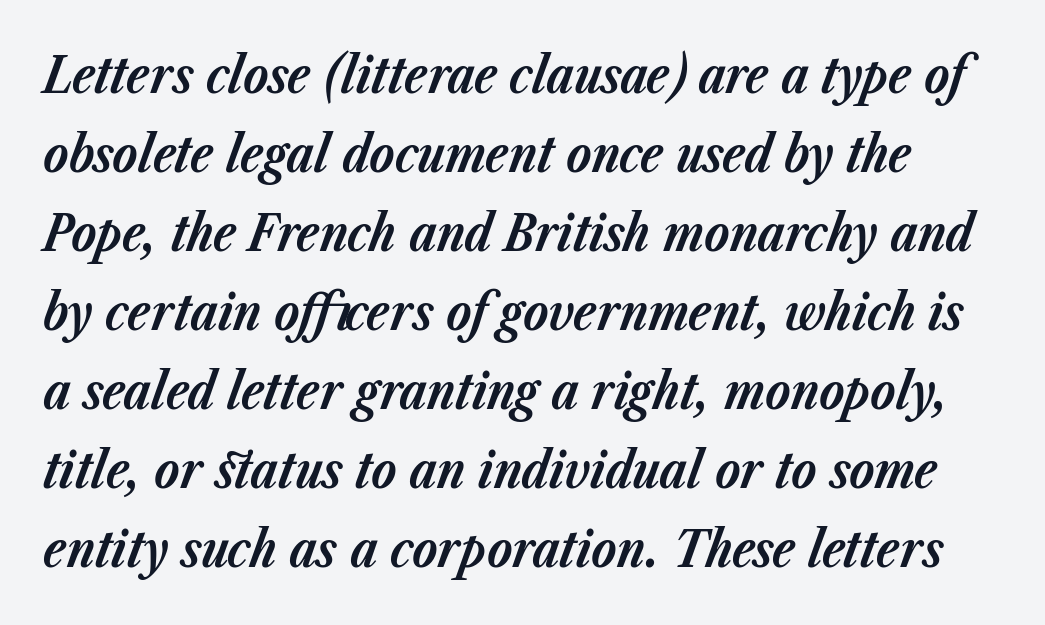
{"italic": "yes", "lean": "right", "slant_degrees": 23, "bold": "yes", "weight": "bold", "width": "normal", "stroke_contrast": "low", "x_height": "medium", "monospaced": "no", "underline": "no", "line_spacing": "normal", "line_spacing_ratio": 1.55, "letter_spacing": "normal", "letter_spacing_em": 0.0, "glyph_px": 51}
